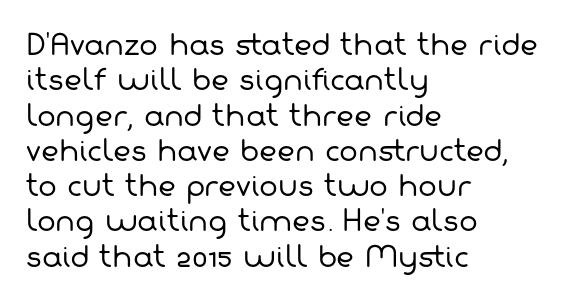
The image shows 28 px regular-weight sans-serif type; set left-aligned, normal line spacing (1.26x), normal letter spacing, not underlined; low stroke contrast and a medium x-height.
